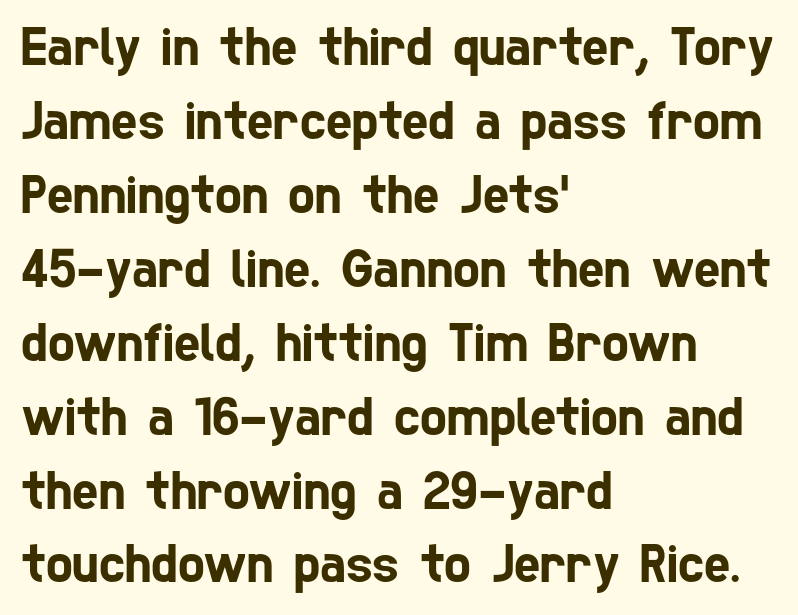
Q: Is the typeface a serif or a sans-serif typeface? A: Sans-serif.
Q: Is the text underlined? A: No.
Q: How is the paragraph aligned? A: Left-aligned.
Q: Is the spacing between letters normal or unusually wide? A: Normal.
Q: Is the spacing between lines tight, normal or loose? A: Normal.
Q: Width (condensed, normal, or wide)? A: Condensed.
Q: Stroke contrast? A: Low.
Q: x-height? A: Medium.
Q: Monospaced? A: No.
